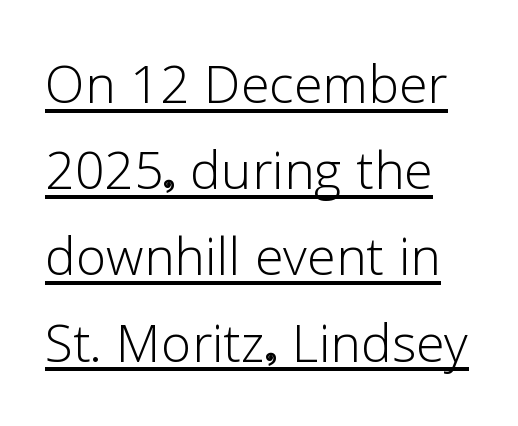
The image shows 69 px light sans-serif type, upright; set normal line spacing (1.25x), normal letter spacing, underlined; low stroke contrast and a medium x-height.
